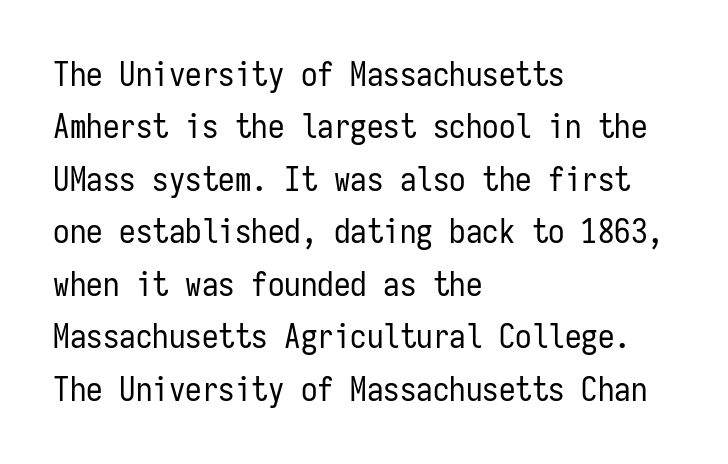
A typesetter would label this face a sans. The typesetting does not lean heavy: it is not bold. The string is rendered with underlining switched off. Regular leading. You could call the tracking neutral — neither tight nor loose. Fixed-width glyphs throughout — classic coding-font behaviour.
